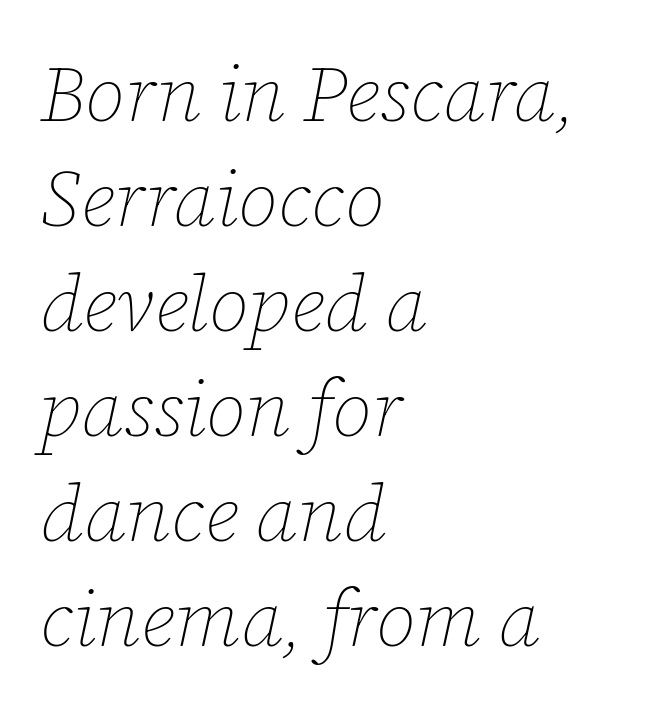
Horizontal alignment here is leftward, the default for most running prose. Slanted lettering throughout. Summary of vertical rhythm: regular, with standard interline spacing. Nothing unusual about the tracking: characters are spaced as the font intends.
